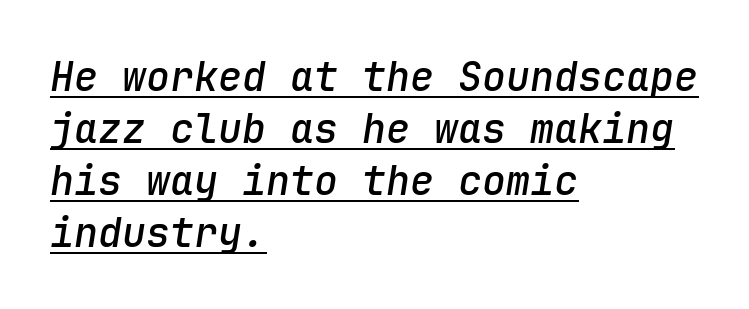
Notice how the passage keeps a crisp vertical edge on the left only. Leading: standard. A rule runs beneath these lines of type. Every character here occupies the same horizontal width, giving the sample a typewriter-like rhythm. Stroke thickness is moderately raised; the sample reads as semibold.
